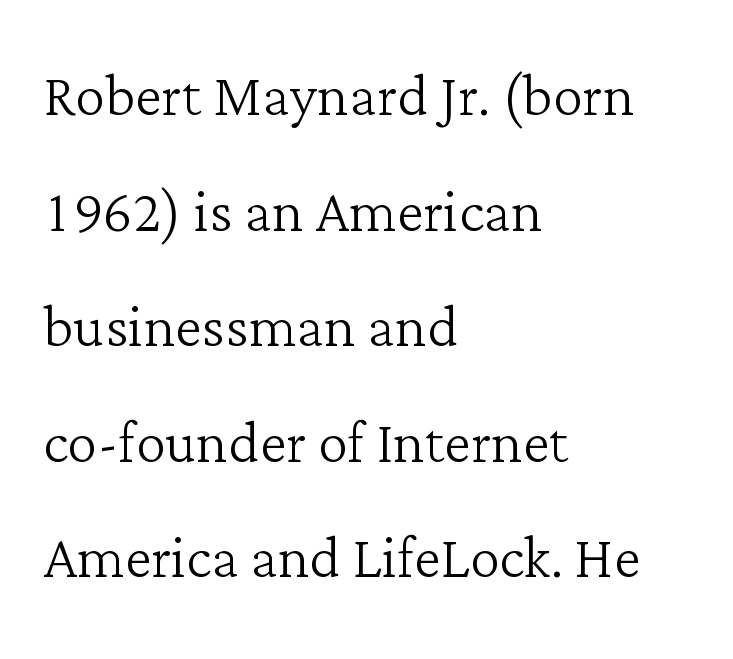
Q: Is the text bold? A: No.
Q: Is the text italic (slanted)? A: No, it is upright.
Q: Is the typeface a serif or a sans-serif typeface? A: Serif.
Q: Is the text underlined? A: No.
Q: How is the paragraph aligned? A: Left-aligned.
Q: Is the spacing between letters normal or unusually wide? A: Normal.
Q: Is the spacing between lines tight, normal or loose? A: Normal.
Q: Width (condensed, normal, or wide)? A: Normal.
Q: Stroke contrast? A: Low.
Q: x-height? A: Medium.
Q: Monospaced? A: No.
